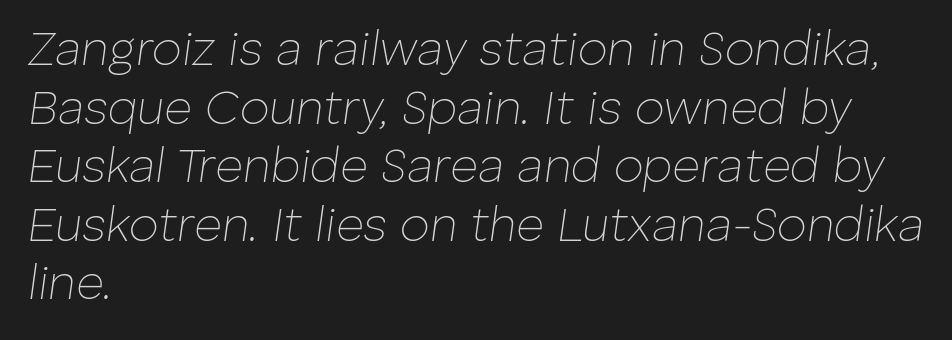
The strokes carry an ordinary text weight at most. Every row of glyphs begins at an identical x-position on the left. Glance below the letters and you will spot only blank space. A typesetter would call this zero additional tracking. Every character sits at an angle, as italics do. Do the characters align in a grid? No, the font is proportional.
